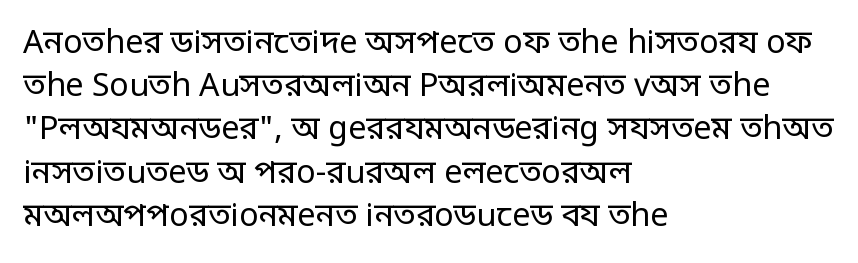
Q: Is the text bold? A: No.
Q: Is the text italic (slanted)? A: No, it is upright.
Q: Is the typeface a serif or a sans-serif typeface? A: Sans-serif.
Q: Is the text underlined? A: No.
Q: How is the paragraph aligned? A: Left-aligned.
Q: Is the spacing between letters normal or unusually wide? A: Normal.
Q: Is the spacing between lines tight, normal or loose? A: Normal.
Q: Width (condensed, normal, or wide)? A: Condensed.
Q: Stroke contrast? A: Low.
Q: Monospaced? A: No.
